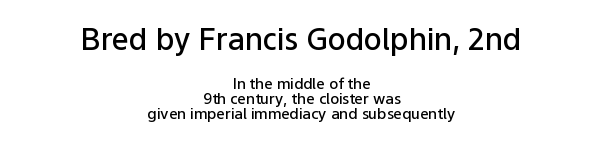
Q: Is the text bold? A: Semi-bold.
Q: Is the text italic (slanted)? A: No, it is upright.
Q: Is the typeface a serif or a sans-serif typeface? A: Sans-serif.
Q: Is the text underlined? A: No.
Q: How is the paragraph aligned? A: Centered.
Q: Is the spacing between letters normal or unusually wide? A: Normal.
Q: Is the spacing between lines tight, normal or loose? A: Tight.
Q: Which block of text is set in a larger size, the first (top) or the second (bottom)? A: The first (top) one.
Q: Width (condensed, normal, or wide)? A: Normal.
Q: Stroke contrast? A: Low.
Q: x-height? A: Medium.
Q: Monospaced? A: No.
